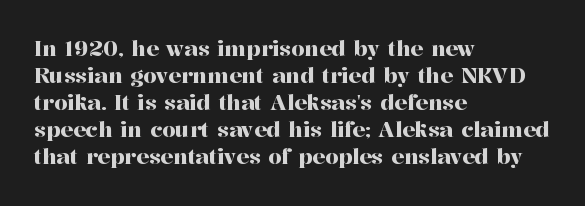
Q: Is the text italic (slanted)? A: No, it is upright.
Q: Is the text underlined? A: No.
Q: How is the paragraph aligned? A: Left-aligned.
Q: Is the spacing between letters normal or unusually wide? A: Normal.
Q: Is the spacing between lines tight, normal or loose? A: Normal.
